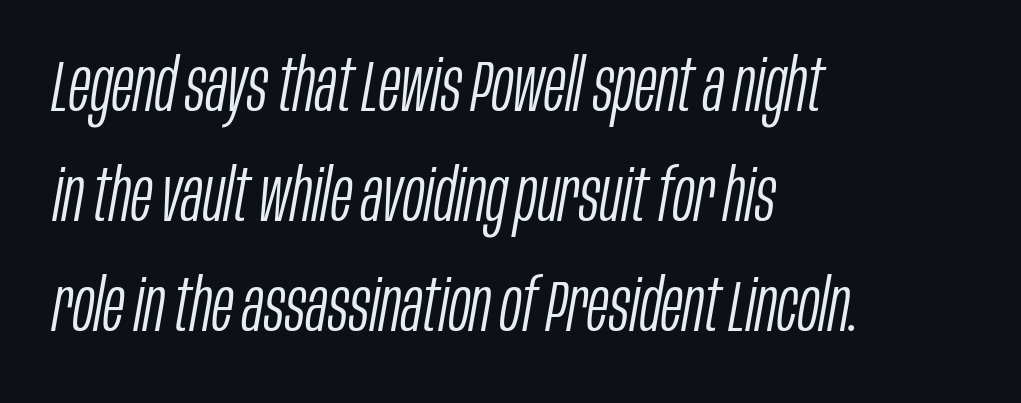
The image shows 72 px light, condensed type, italic (leaning right); set left-aligned, normal line spacing (1.53x), normal letter spacing, not underlined; low stroke contrast and a large x-height.
